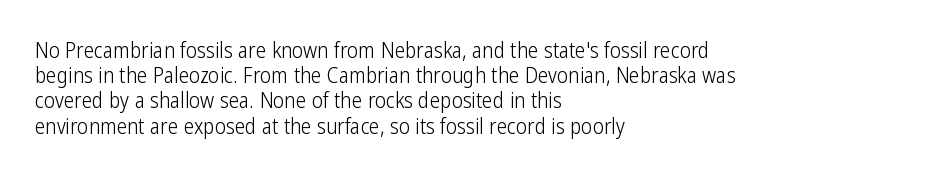
The image shows 21 px text type, upright; set left-aligned, line spacing 1.2x, normal letter spacing, not underlined.
